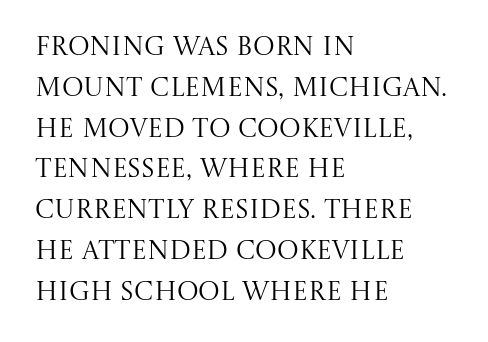
The image shows 26 px text type, upright; set left-aligned, normal line spacing (1.57x), normal letter spacing, not underlined.
